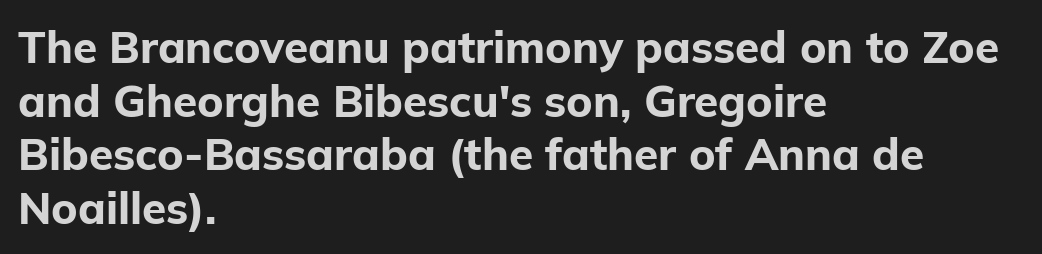
Q: Is the text bold? A: Yes.
Q: Is the text italic (slanted)? A: No, it is upright.
Q: Is the typeface a serif or a sans-serif typeface? A: Sans-serif.
Q: Is the text underlined? A: No.
Q: How is the paragraph aligned? A: Left-aligned.
Q: Is the spacing between letters normal or unusually wide? A: Normal.
Q: Width (condensed, normal, or wide)? A: Normal.
Q: Stroke contrast? A: Low.
Q: x-height? A: Medium.
Q: Monospaced? A: No.
